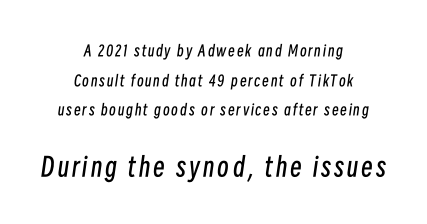
The image shows 26 px text type, italic (leaning right); set centered, loose line spacing (1.97x), not underlined; the second (bottom) block is 1.73x larger.
